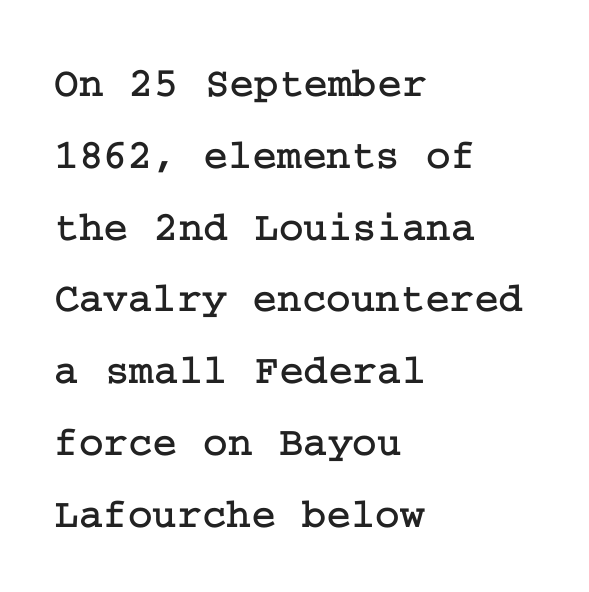
Q: Is the text italic (slanted)? A: No, it is upright.
Q: Is the typeface a serif or a sans-serif typeface? A: Serif.
Q: Is the text underlined? A: No.
Q: How is the paragraph aligned? A: Left-aligned.
Q: Is the spacing between letters normal or unusually wide? A: Normal.
Q: Width (condensed, normal, or wide)? A: Normal.
Q: Stroke contrast? A: Low.
Q: x-height? A: Medium.
